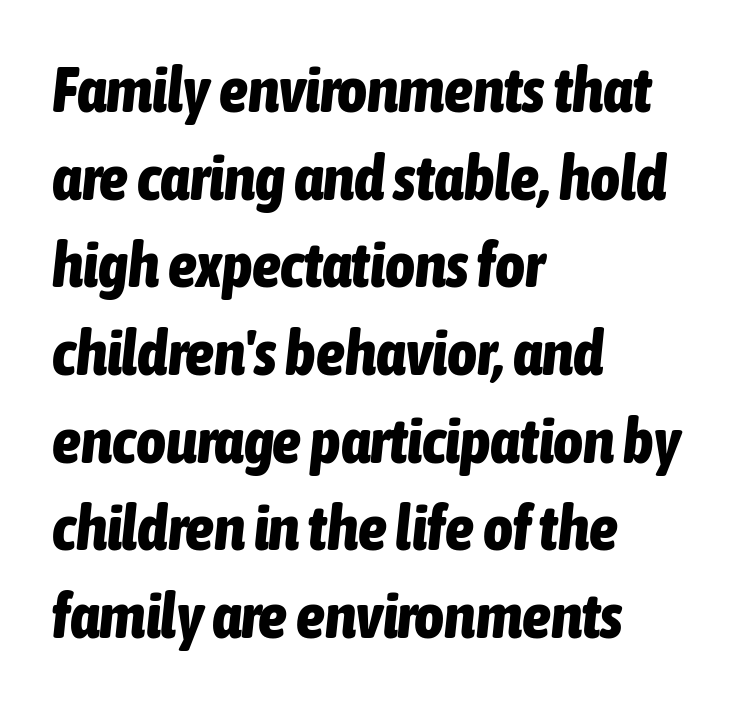
The image shows 64 px bold, condensed type, italic (leaning right); set left-aligned, normal line spacing (1.37x), normal letter spacing, not underlined; low stroke contrast and a medium x-height.
